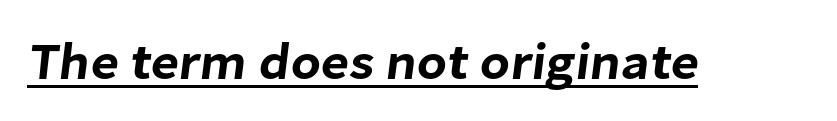
{"serif": "no", "width": "normal", "stroke_contrast": "low", "x_height": "medium", "monospaced": "no", "underline": "yes", "letter_spacing": "normal", "letter_spacing_em": 0.0, "glyph_px": 52}
